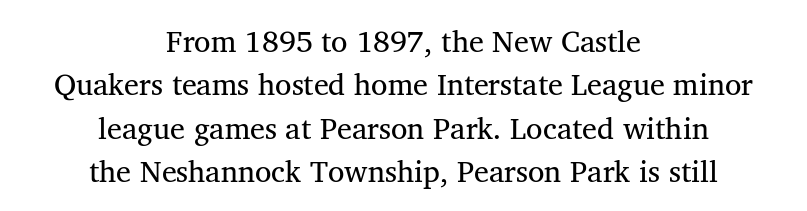
The image shows 30 px regular-weight serif type; set centered, normal line spacing (1.45x), normal letter spacing, not underlined; medium stroke contrast and a medium x-height.
